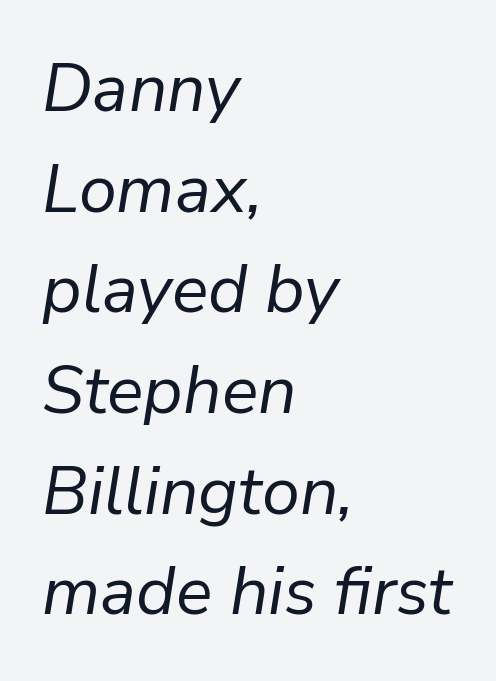
Q: Is the text bold? A: No.
Q: Is the text italic (slanted)? A: Yes, it leans right by about 9 degrees.
Q: Is the text underlined? A: No.
Q: How is the paragraph aligned? A: Left-aligned.
Q: Is the spacing between letters normal or unusually wide? A: Normal.
Q: Is the spacing between lines tight, normal or loose? A: Normal.
Q: Width (condensed, normal, or wide)? A: Normal.
Q: Stroke contrast? A: Low.
Q: x-height? A: Medium.
Q: Monospaced? A: No.
